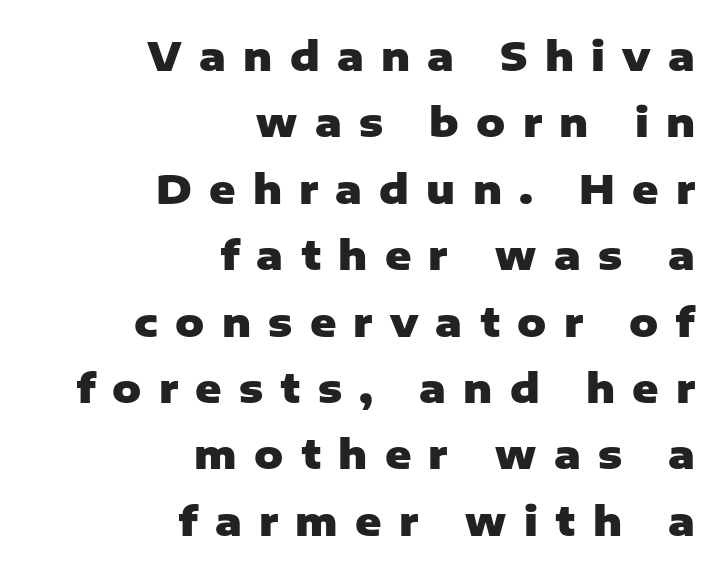
{"serif": "no", "italic": "no", "bold": "yes", "weight": "heavy", "width": "normal", "stroke_contrast": "low", "x_height": "medium", "monospaced": "no", "underline": "no", "align": "right", "line_spacing": "normal", "line_spacing_ratio": 1.66, "letter_spacing": "wide", "letter_spacing_em": 0.43, "glyph_px": 40}
